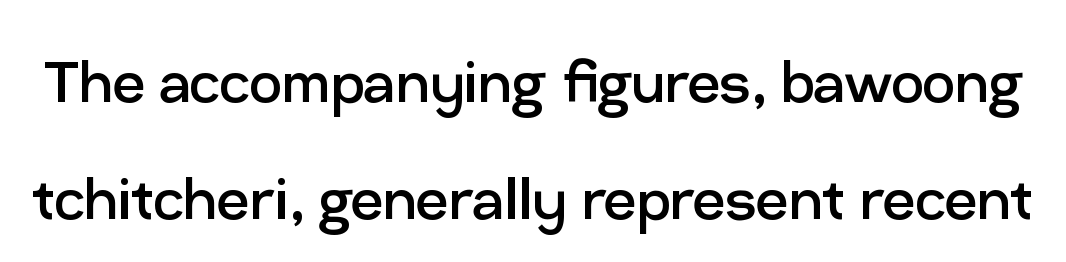
The image shows 72 px regular-weight sans-serif type, upright; set normal line spacing (1.62x), normal letter spacing, not underlined; low stroke contrast and a medium x-height.
